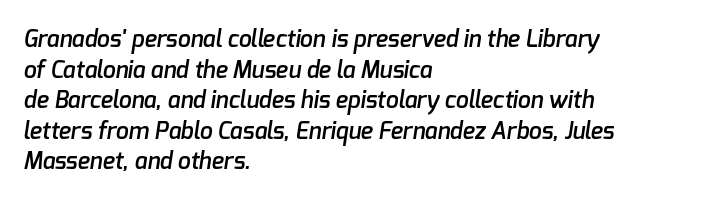
Q: Is the text bold? A: Semi-bold.
Q: Is the text underlined? A: No.
Q: How is the paragraph aligned? A: Left-aligned.
Q: Is the spacing between letters normal or unusually wide? A: Normal.
Q: Is the spacing between lines tight, normal or loose? A: Normal.
